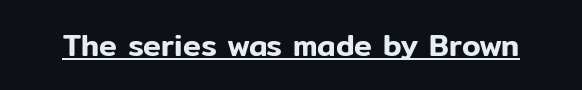
{"serif": "no", "italic": "no", "width": "normal", "stroke_contrast": "low", "x_height": "medium", "monospaced": "no", "underline": "yes", "letter_spacing": "normal", "letter_spacing_em": 0.0, "glyph_px": 30}
